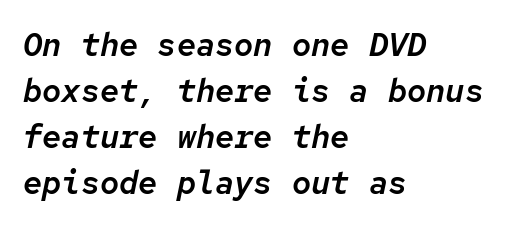
The image shows 32 px text type, italic (leaning right), monospaced; set left-aligned, normal line spacing (1.44x), normal letter spacing, not underlined; low stroke contrast and a medium x-height.
